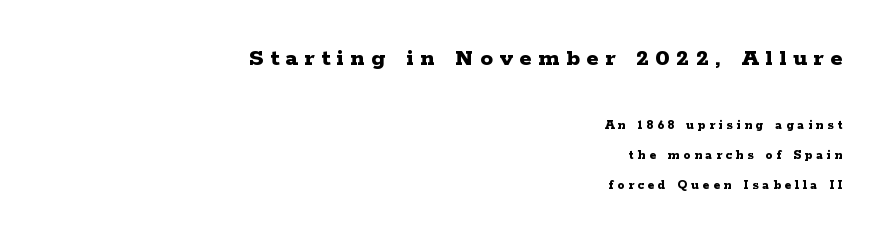
{"italic": "no", "bold": "yes", "underline": "no", "align": "right", "line_spacing": "loose", "line_spacing_ratio": 2.14, "letter_spacing": "wide", "letter_spacing_em": 0.27, "larger_block": "first", "size_ratio": 1.79, "glyph_px": 25}
